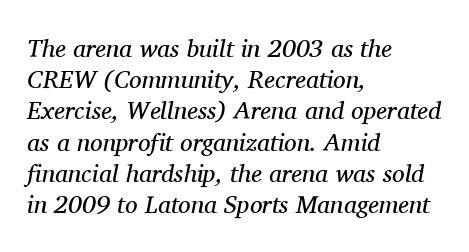
The image shows 25 px text type, italic (leaning right); set left-aligned, normal line spacing (1.25x), normal letter spacing, not underlined.
